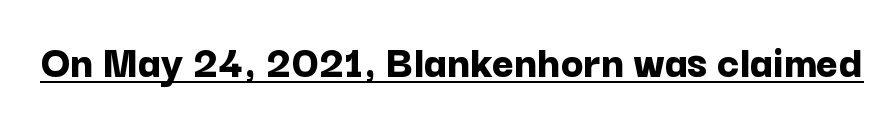
This is sans-serif lettering, the kind often seen on screens and signage. The letters stand straight up with perfectly vertical stems. Strong, thick strokes mark this as bold type. Looks like someone drew a line under every word here. Character widths vary here, with narrow letters taking less room than wide ones. Observe the ordinary spacing: letters are neighbours, not strangers.
